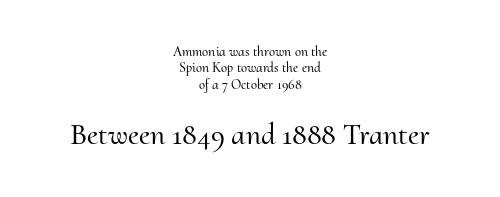
These lines stack symmetrically, like a column narrowing and widening about its center. The letters sit at their default tracking, neither squeezed nor spread. Italic? Not at all — the glyphs are vertical. Regarding serifs, this sample has them. Unmarked baselines from the first word to the last.
